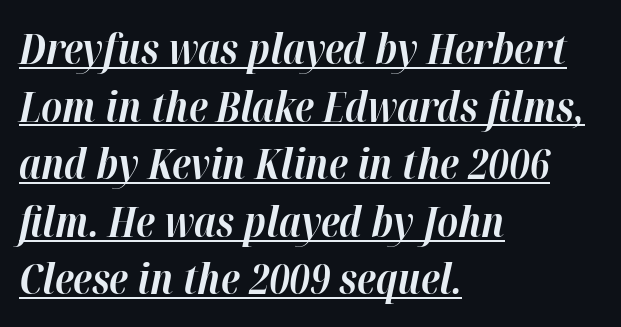
Q: Is the text bold? A: Yes.
Q: Is the text italic (slanted)? A: Yes, it leans right by about 12 degrees.
Q: Is the text underlined? A: Yes.
Q: How is the paragraph aligned? A: Left-aligned.
Q: Is the spacing between letters normal or unusually wide? A: Normal.
Q: Is the spacing between lines tight, normal or loose? A: Normal.
Q: Width (condensed, normal, or wide)? A: Normal.
Q: Stroke contrast? A: High.
Q: x-height? A: Medium.
Q: Monospaced? A: No.
